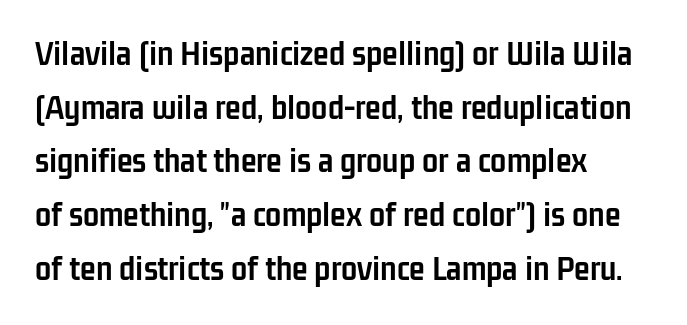
Q: Is the text bold? A: Yes.
Q: Is the text italic (slanted)? A: No, it is upright.
Q: Is the typeface a serif or a sans-serif typeface? A: Sans-serif.
Q: Is the text underlined? A: No.
Q: How is the paragraph aligned? A: Left-aligned.
Q: Is the spacing between letters normal or unusually wide? A: Normal.
Q: Is the spacing between lines tight, normal or loose? A: Normal.
Q: Width (condensed, normal, or wide)? A: Condensed.
Q: Stroke contrast? A: Low.
Q: x-height? A: Medium.
Q: Monospaced? A: No.
